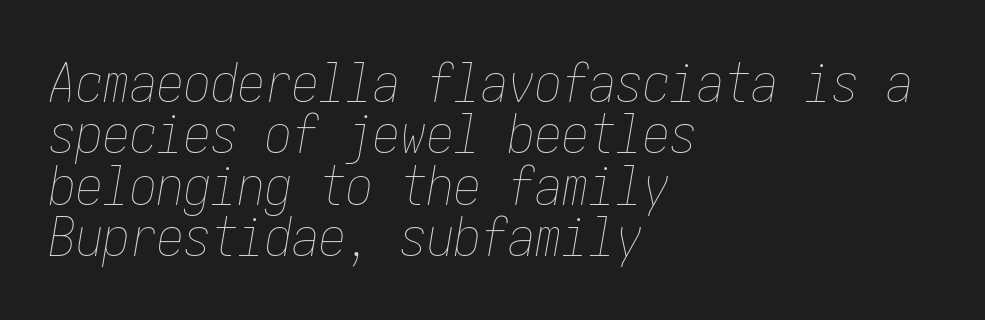
{"italic": "yes", "lean": "right", "slant_degrees": 10, "bold": "no", "weight": "thin", "width": "condensed", "stroke_contrast": "low", "x_height": "medium", "underline": "no", "align": "left", "line_spacing": "tight", "line_spacing_ratio": 0.95, "letter_spacing": "normal", "letter_spacing_em": 0.0, "glyph_px": 54}
